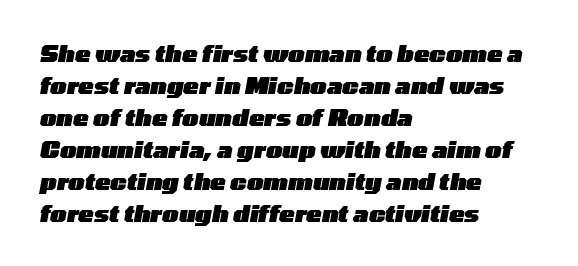
Q: Is the text bold? A: Yes.
Q: Is the text italic (slanted)? A: Yes, it leans right by about 10 degrees.
Q: Is the text underlined? A: No.
Q: How is the paragraph aligned? A: Left-aligned.
Q: Is the spacing between letters normal or unusually wide? A: Normal.
Q: Is the spacing between lines tight, normal or loose? A: Normal.
